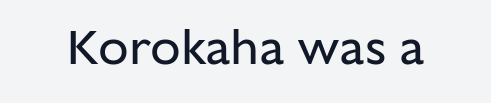
{"serif": "no", "italic": "no", "bold": "no", "weight": "regular", "width": "normal", "stroke_contrast": "low", "x_height": "medium", "monospaced": "no", "underline": "no", "letter_spacing": "normal", "letter_spacing_em": 0.0, "glyph_px": 50}
